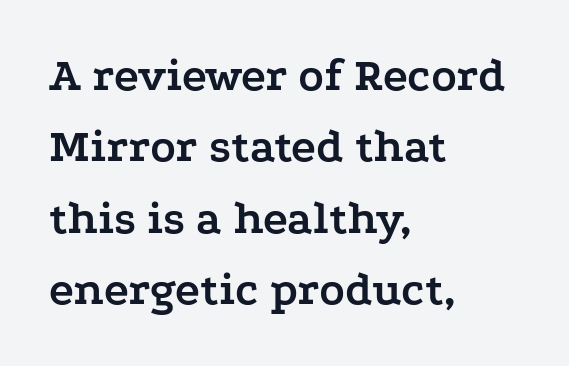
{"serif": "yes", "italic": "no", "bold": "yes", "weight": "semibold", "width": "wide", "stroke_contrast": "low", "x_height": "medium", "monospaced": "no", "underline": "no", "align": "left", "line_spacing": "normal", "line_spacing_ratio": 1.52, "letter_spacing": "normal", "letter_spacing_em": 0.0, "glyph_px": 47}
